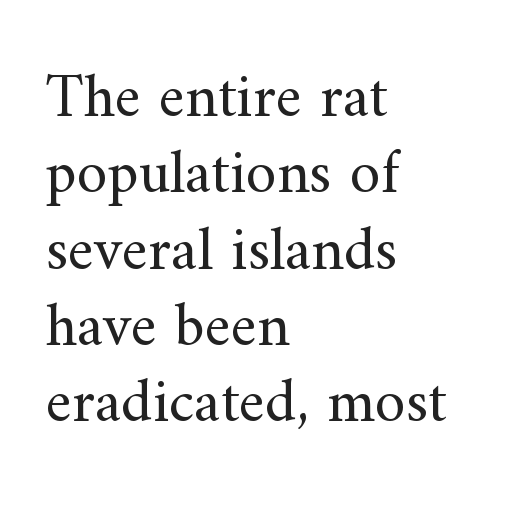
Does the copy run flush right? No — it runs flush left. Is this a fixed-width face? No — the glyphs have proportional, varying widths. Font category for this specimen: serif. Is this a heavy cut? Hardly; it is regular or lighter.
